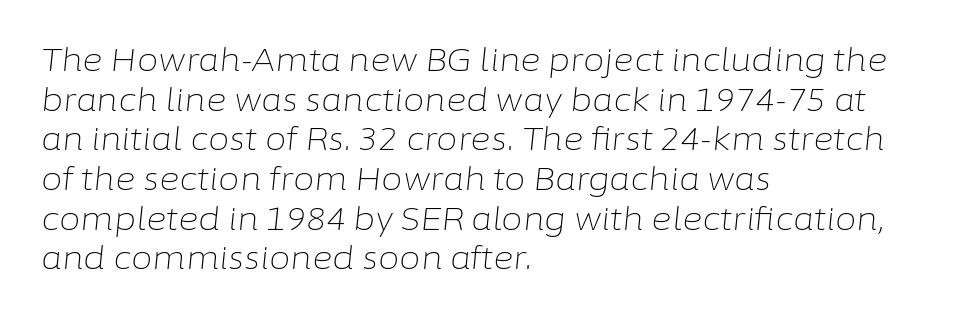
The image shows 31 px light type, italic (leaning right); set left-aligned, normal line spacing (1.28x), normal letter spacing, not underlined; low stroke contrast and a medium x-height.
